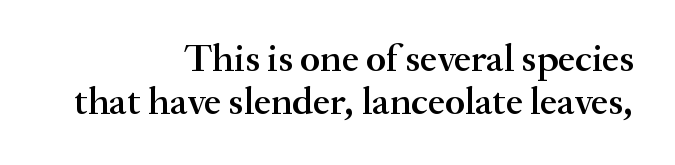
The image shows 39 px semibold serif type, upright; set right-aligned, tight line spacing (1.1x), normal letter spacing, not underlined; medium stroke contrast and a small x-height.
